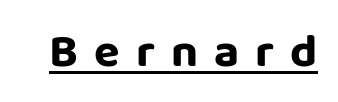
Q: Is the text italic (slanted)? A: No, it is upright.
Q: Is the typeface a serif or a sans-serif typeface? A: Sans-serif.
Q: Is the text underlined? A: Yes.
Q: Is the spacing between letters normal or unusually wide? A: Unusually wide.
Q: Width (condensed, normal, or wide)? A: Normal.
Q: Stroke contrast? A: Low.
Q: x-height? A: Large.
Q: Monospaced? A: No.
